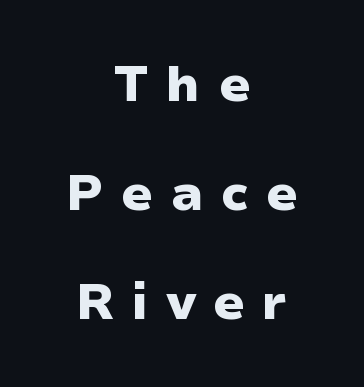
The image shows 50 px heavy, wide sans-serif type, upright; set centered, loose line spacing (2.18x), unusually wide letter spacing (+0.35 em), not underlined; low stroke contrast and a medium x-height.
